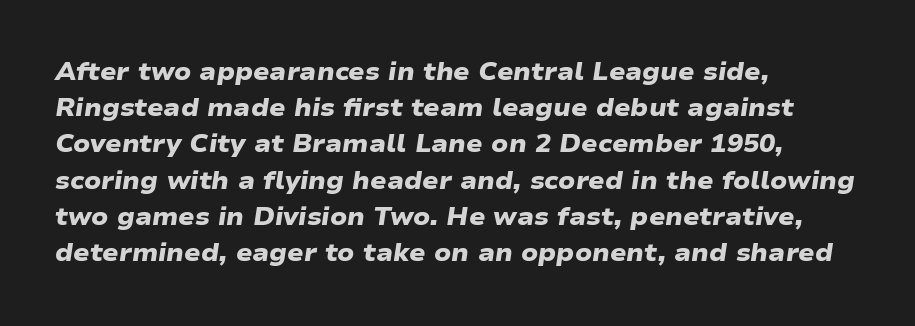
{"bold": "yes", "underline": "no", "align": "left", "line_spacing": "normal", "line_spacing_ratio": 1.51, "letter_spacing": "normal", "letter_spacing_em": 0.0, "glyph_px": 24}
